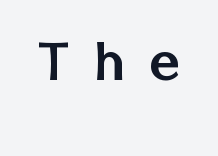
Think of a printed novel: that variable character pitch is what you see here. Classification — sans serif. Honestly, the letter spacing is so wide it's the main thing you notice. This is the regular roman posture of the typeface. Each row of text sits above clean, open space.
